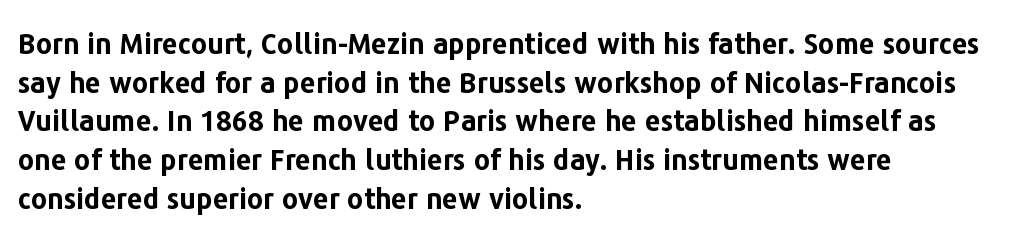
The image shows 28 px bold sans-serif type, upright; set left-aligned, normal line spacing (1.38x), normal letter spacing, not underlined; low stroke contrast and a medium x-height.
